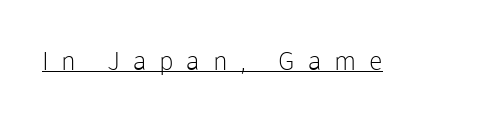
The font's upright variant was chosen for this text. Weight: regular or lighter. You can see a thin bar hugging the bottom of the glyphs. Inter-character spacing is expanded well beyond the font's built-in metrics.
